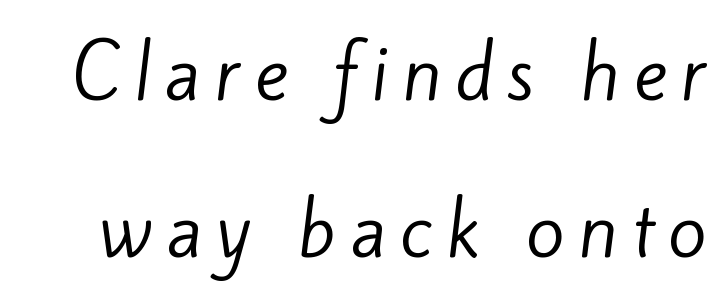
{"serif": "no", "bold": "no", "weight": "regular", "width": "normal", "stroke_contrast": "low", "x_height": "small", "monospaced": "no", "underline": "no", "line_spacing": "loose", "line_spacing_ratio": 2.21, "glyph_px": 71}
